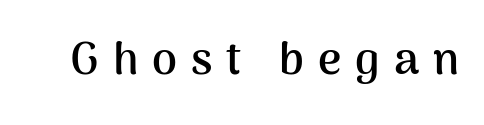
The image shows 45 px semibold sans-serif type, upright; set unusually wide letter spacing (+0.31 em), not underlined; medium stroke contrast and a medium x-height.
